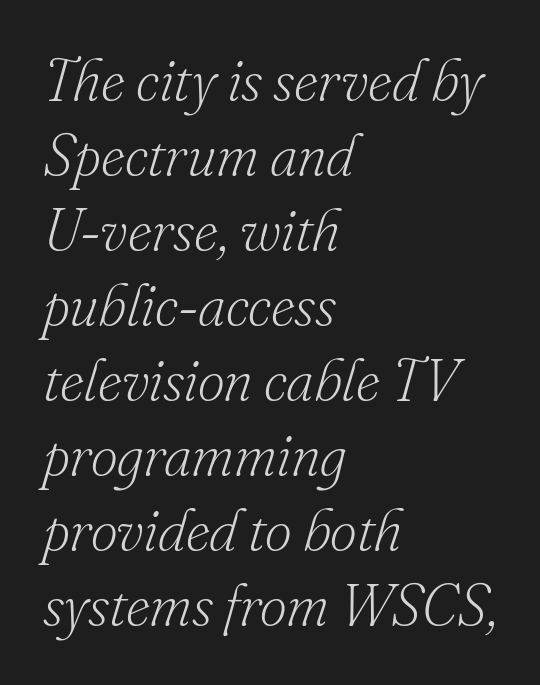
Weight class: somewhere from thin through regular. Serif or sans? Serif — the stroke terminals have little feet. The zone under the glyphs is completely vacant. What's the leading like? Ordinary, nothing unusual.
